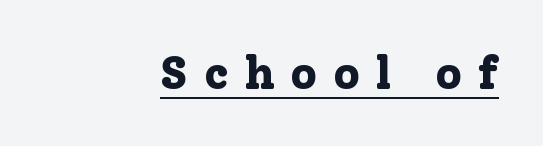
Underline: present. This is roman type, the default non-slanted kind. Emphasis by weight is at full strength: bold. Substantial extra tracking has been applied to these lines.
